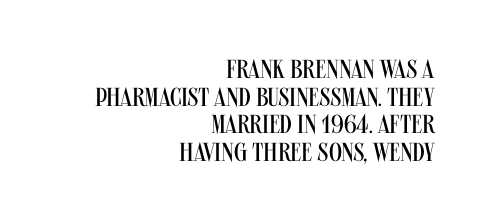
The image shows 26 px text type, upright; set right-aligned, tight line spacing (1.06x), normal letter spacing, not underlined.
